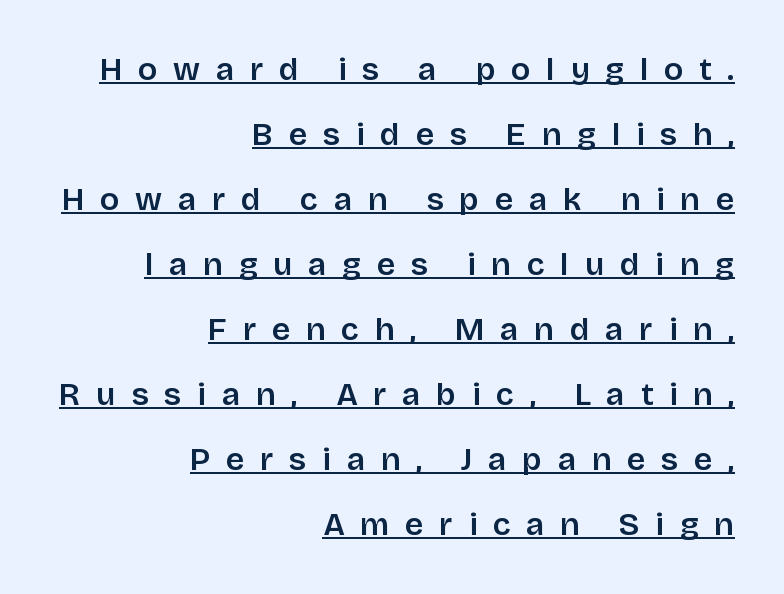
Q: Is the text bold? A: Semi-bold.
Q: Is the text italic (slanted)? A: No, it is upright.
Q: Is the typeface a serif or a sans-serif typeface? A: Sans-serif.
Q: Is the text underlined? A: Yes.
Q: How is the paragraph aligned? A: Right-aligned.
Q: Is the spacing between letters normal or unusually wide? A: Unusually wide.
Q: Is the spacing between lines tight, normal or loose? A: Loose.
Q: Width (condensed, normal, or wide)? A: Normal.
Q: Stroke contrast? A: Low.
Q: x-height? A: Large.
Q: Monospaced? A: No.
